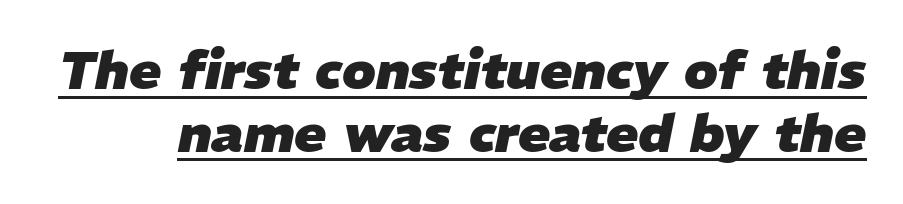
{"italic": "yes", "lean": "right", "slant_degrees": 11, "bold": "yes", "weight": "heavy", "width": "normal", "stroke_contrast": "low", "x_height": "medium", "monospaced": "no", "underline": "yes", "line_spacing_ratio": 1.18, "letter_spacing": "normal", "letter_spacing_em": 0.0, "glyph_px": 53}
